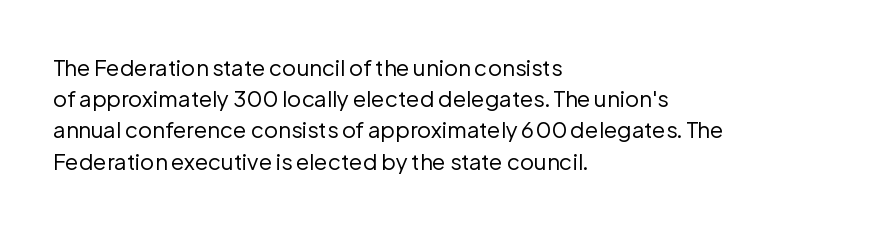
{"italic": "no", "bold": "no", "underline": "no", "align": "left", "line_spacing": "normal", "line_spacing_ratio": 1.42, "letter_spacing": "normal", "letter_spacing_em": 0.0, "glyph_px": 22}
